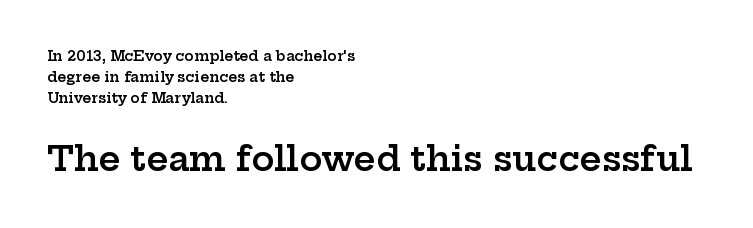
{"serif": "yes", "italic": "no", "bold": "semi", "weight": "semibold", "width": "wide", "stroke_contrast": "low", "x_height": "medium", "monospaced": "no", "underline": "no", "align": "left", "line_spacing": "normal", "line_spacing_ratio": 1.5, "letter_spacing": "normal", "letter_spacing_em": 0.0, "larger_block": "second", "size_ratio": 2.43, "glyph_px": 34}
